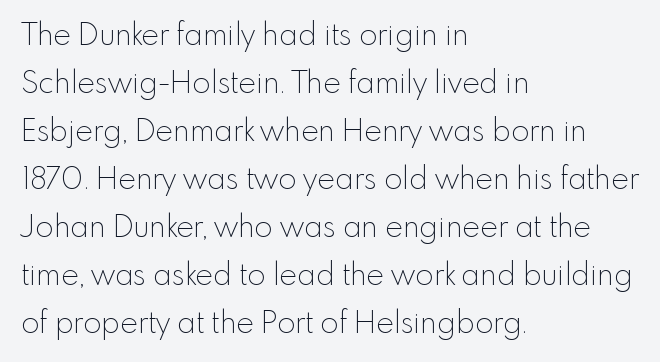
Q: Is the text bold? A: No.
Q: Is the text italic (slanted)? A: No, it is upright.
Q: Is the typeface a serif or a sans-serif typeface? A: Sans-serif.
Q: Is the text underlined? A: No.
Q: How is the paragraph aligned? A: Left-aligned.
Q: Is the spacing between letters normal or unusually wide? A: Normal.
Q: Is the spacing between lines tight, normal or loose? A: Normal.
Q: Width (condensed, normal, or wide)? A: Normal.
Q: x-height? A: Small.
Q: Monospaced? A: No.
